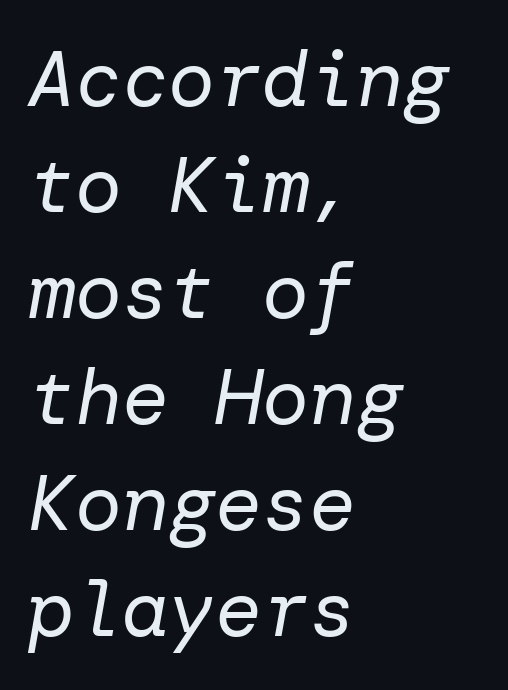
{"italic": "yes", "lean": "right", "slant_degrees": 10, "bold": "no", "weight": "regular", "width": "normal", "stroke_contrast": "low", "x_height": "medium", "underline": "no", "align": "left", "line_spacing": "normal", "line_spacing_ratio": 1.36, "letter_spacing": "normal", "letter_spacing_em": 0.0, "glyph_px": 78}
